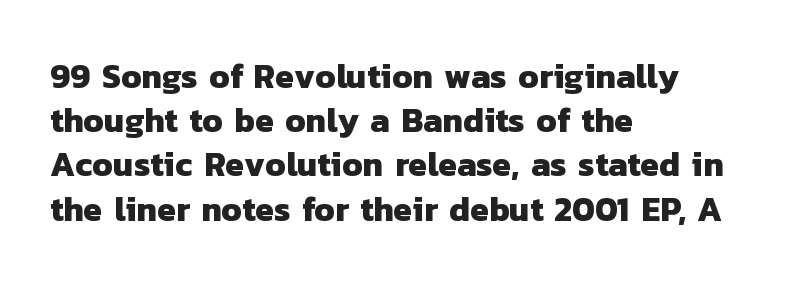
The image shows 34 px heavy sans-serif type; set left-aligned, normal line spacing (1.3x), normal letter spacing, not underlined; low stroke contrast and a medium x-height.
